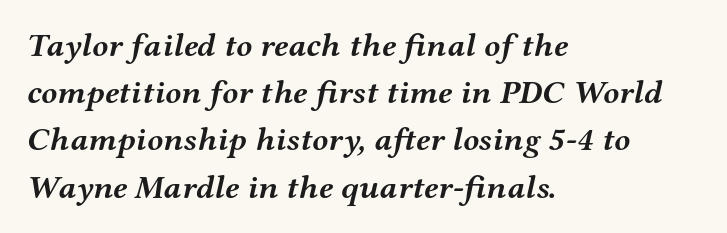
Q: Is the text bold? A: Yes.
Q: Is the text italic (slanted)? A: Yes, it leans right by about 12 degrees.
Q: Is the typeface a serif or a sans-serif typeface? A: Serif.
Q: Is the text underlined? A: No.
Q: How is the paragraph aligned? A: Left-aligned.
Q: Is the spacing between letters normal or unusually wide? A: Normal.
Q: Is the spacing between lines tight, normal or loose? A: Normal.
Q: Width (condensed, normal, or wide)? A: Wide.
Q: Stroke contrast? A: Medium.
Q: x-height? A: Medium.
Q: Monospaced? A: No.
